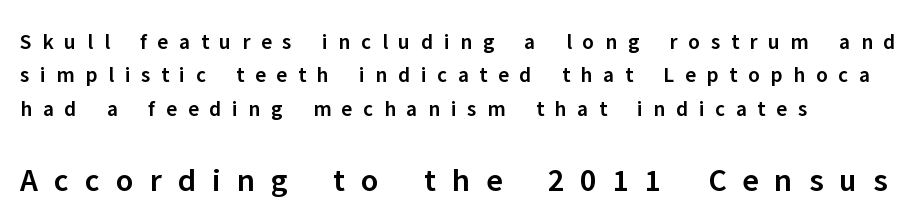
{"serif": "no", "italic": "no", "bold": "semi", "weight": "semibold", "width": "normal", "stroke_contrast": "low", "x_height": "medium", "monospaced": "no", "underline": "no", "align": "left", "line_spacing": "normal", "line_spacing_ratio": 1.52, "letter_spacing": "wide", "letter_spacing_em": 0.49, "larger_block": "second", "size_ratio": 1.5, "glyph_px": 33}
